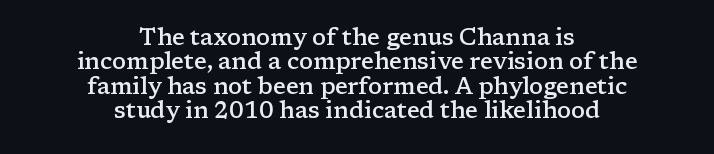
Q: Is the text bold? A: Semi-bold.
Q: Is the text italic (slanted)? A: No, it is upright.
Q: Is the text underlined? A: No.
Q: How is the paragraph aligned? A: Centered.
Q: Is the spacing between letters normal or unusually wide? A: Normal.
Q: Is the spacing between lines tight, normal or loose? A: Tight.
